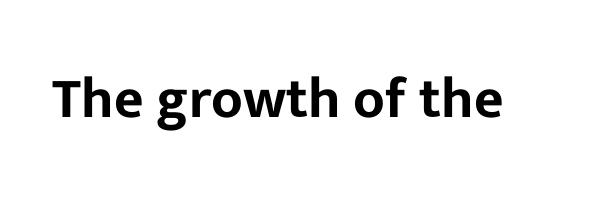
Q: Is the text italic (slanted)? A: No, it is upright.
Q: Is the typeface a serif or a sans-serif typeface? A: Sans-serif.
Q: Is the text underlined? A: No.
Q: Is the spacing between letters normal or unusually wide? A: Normal.
Q: Width (condensed, normal, or wide)? A: Normal.
Q: Stroke contrast? A: Low.
Q: x-height? A: Medium.
Q: Monospaced? A: No.
